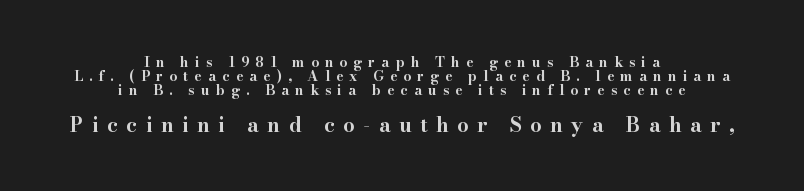
The image shows 20 px bold type, upright; set centered, tight line spacing (0.99x), unusually wide letter spacing (+0.43 em), not underlined; the second (bottom) block is 1.43x larger.
